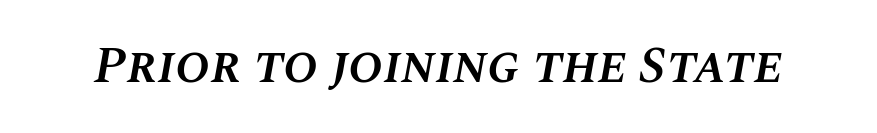
{"italic": "yes", "lean": "right", "slant_degrees": 10, "bold": "semi", "weight": "semibold", "width": "normal", "stroke_contrast": "medium", "x_height": "large", "monospaced": "no", "underline": "no", "letter_spacing": "normal", "letter_spacing_em": 0.0, "glyph_px": 52}
